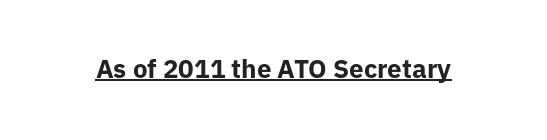
{"italic": "no", "bold": "yes", "underline": "yes", "letter_spacing": "normal", "letter_spacing_em": 0.0, "glyph_px": 26}
